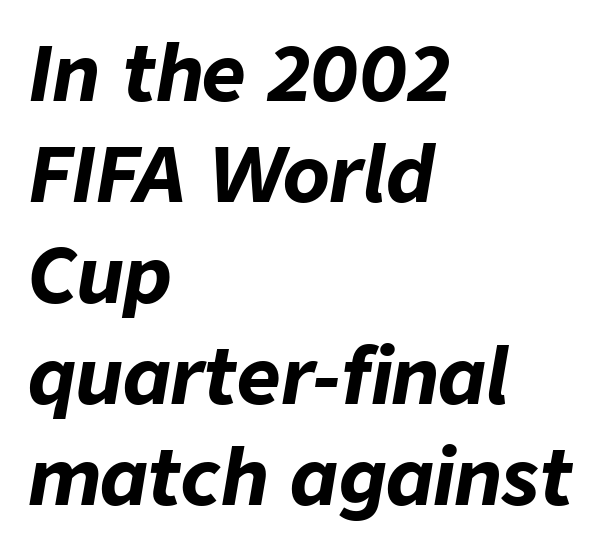
Each letter keeps its own natural width here, so spacing adapts to shape. Type without underlining. How are the letters spaced? Ordinarily, with no added tracking. These lines sit exactly where default settings would place them. Where is the straight margin? On the left. Strokes here are thick enough to call this a true bold.
